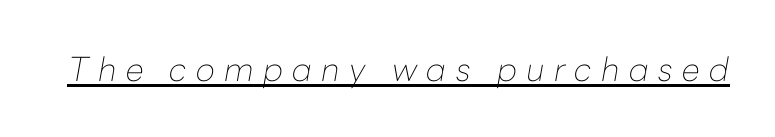
{"italic": "yes", "lean": "right", "slant_degrees": 10, "bold": "no", "weight": "thin", "width": "normal", "stroke_contrast": "low", "x_height": "medium", "monospaced": "no", "underline": "yes", "letter_spacing": "wide", "letter_spacing_em": 0.28, "glyph_px": 33}
